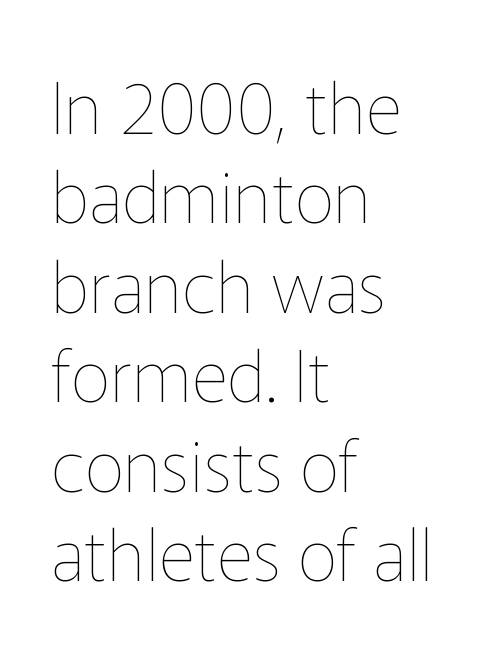
Q: Is the text bold? A: No.
Q: Is the text italic (slanted)? A: No, it is upright.
Q: Is the text underlined? A: No.
Q: How is the paragraph aligned? A: Left-aligned.
Q: Is the spacing between letters normal or unusually wide? A: Normal.
Q: Is the spacing between lines tight, normal or loose? A: Normal.
Q: Width (condensed, normal, or wide)? A: Normal.
Q: Stroke contrast? A: Low.
Q: x-height? A: Medium.
Q: Monospaced? A: No.
